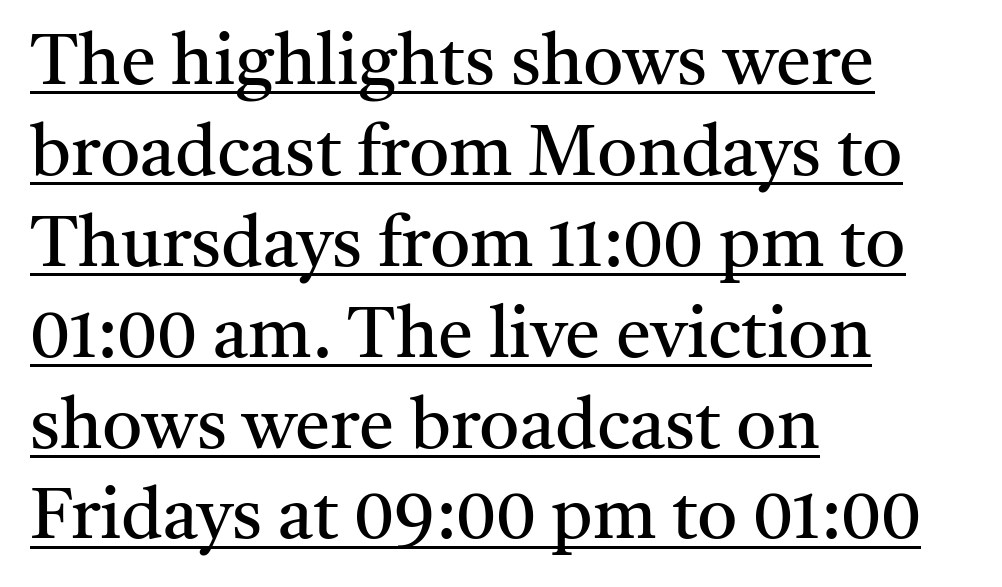
The image shows 71 px regular-weight serif type, upright; set left-aligned, normal line spacing (1.28x), normal letter spacing, underlined; medium stroke contrast and a medium x-height.
